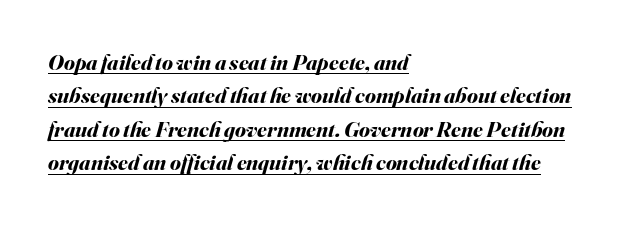
Leading: standard. The sample's only ornament is a line tracing under the words. These words are printed bold, with thick strokes throughout. A typesetter would mark this as italic. The ragged edge is on the right, which tells us the setting is flush left. Observe the ordinary spacing: letters are neighbours, not strangers.
